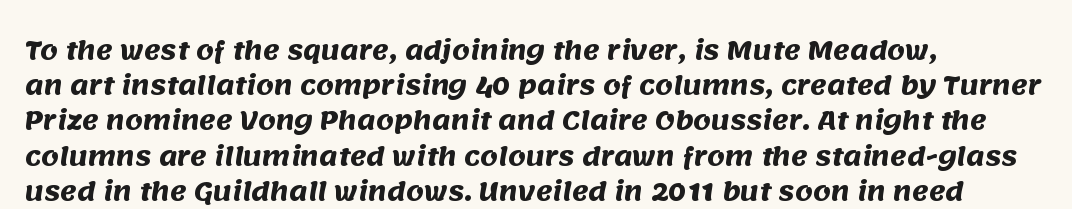
{"bold": "yes", "underline": "no", "align": "left", "line_spacing": "normal", "line_spacing_ratio": 1.41, "letter_spacing": "normal", "letter_spacing_em": 0.0, "glyph_px": 25}
